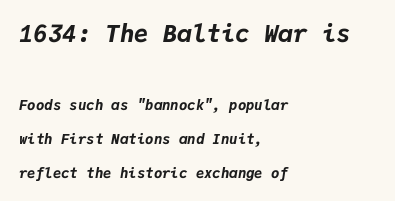
{"italic": "yes", "lean": "right", "slant_degrees": 9, "bold": "yes", "underline": "no", "align": "left", "line_spacing": "loose", "line_spacing_ratio": 2.41, "letter_spacing": "normal", "letter_spacing_em": 0.0, "larger_block": "first", "size_ratio": 1.71, "glyph_px": 24}
